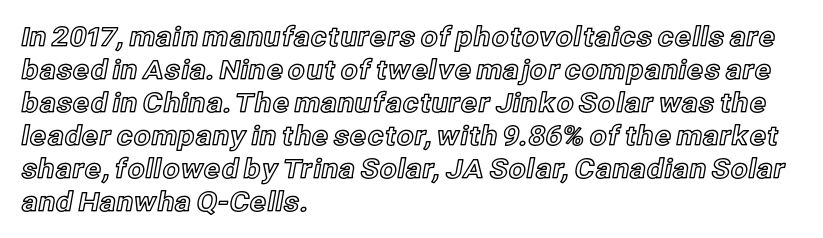
No extra tracking has been applied to these lines. Check the space under the baseline: it is left empty. Casual observation: everything's shoved over to the left.
